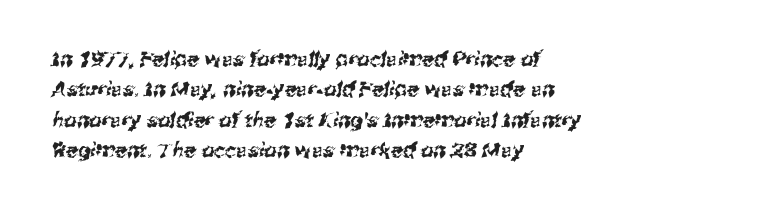
Q: Is the text underlined? A: No.
Q: How is the paragraph aligned? A: Left-aligned.
Q: Is the spacing between letters normal or unusually wide? A: Normal.
Q: Is the spacing between lines tight, normal or loose? A: Normal.
